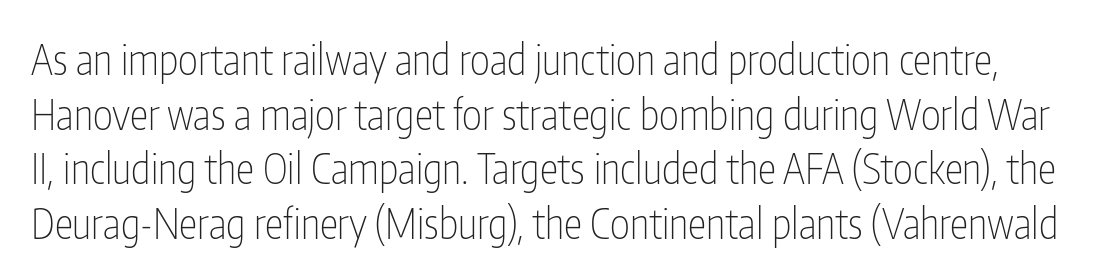
The image shows 42 px thin, condensed sans-serif type, upright; set normal line spacing (1.3x), normal letter spacing, not underlined; low stroke contrast and a medium x-height.
